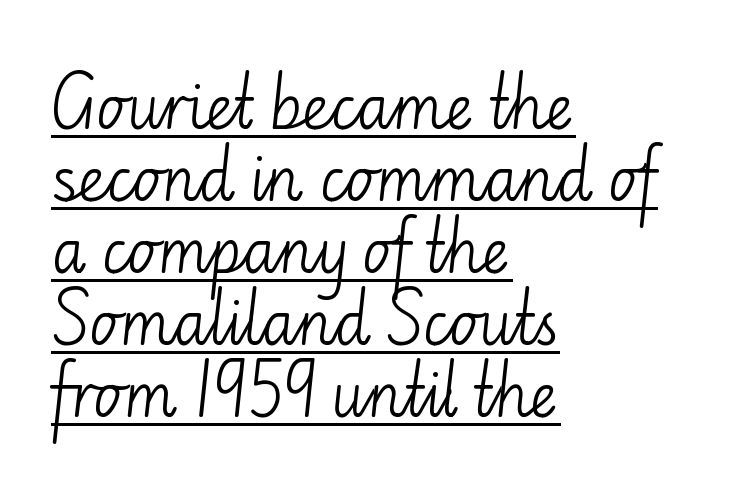
The image shows 59 px light sans-serif type; set left-aligned, line spacing 1.22x, normal letter spacing, underlined; low stroke contrast and a small x-height.
